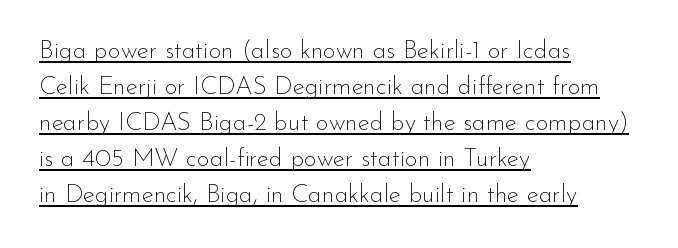
Think standard paragraph weight, or any step lighter than that. Does a line run under the words? Yes, clearly. Observe the ordinary spacing: letters are neighbours, not strangers. Which margin do the lines hug? The left one — the right edge is uneven. The letters stand upright; this is a roman face.
